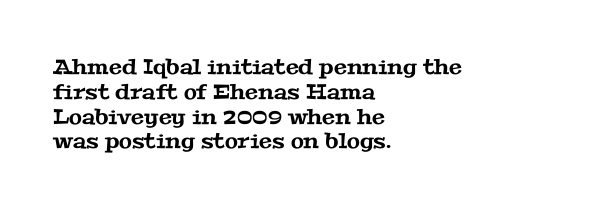
The image shows 21 px text type; set left-aligned, line spacing 1.18x, normal letter spacing, not underlined.
